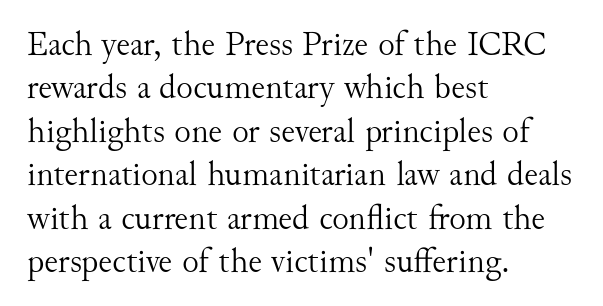
Serif or sans? Serif — the stroke terminals have little feet. In terms of posture, this sample is upright. Here the designer chose a conventional face with non-uniform glyph widths. Underline: absent.
